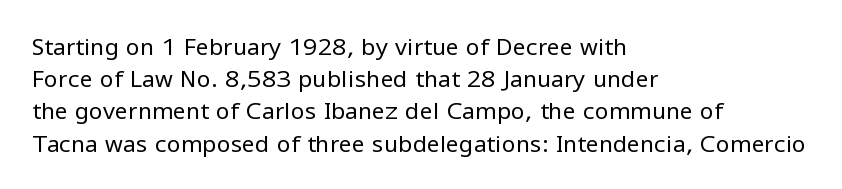
{"italic": "no", "bold": "no", "underline": "no", "align": "left", "line_spacing": "normal", "line_spacing_ratio": 1.4, "letter_spacing": "normal", "letter_spacing_em": 0.0, "glyph_px": 23}
